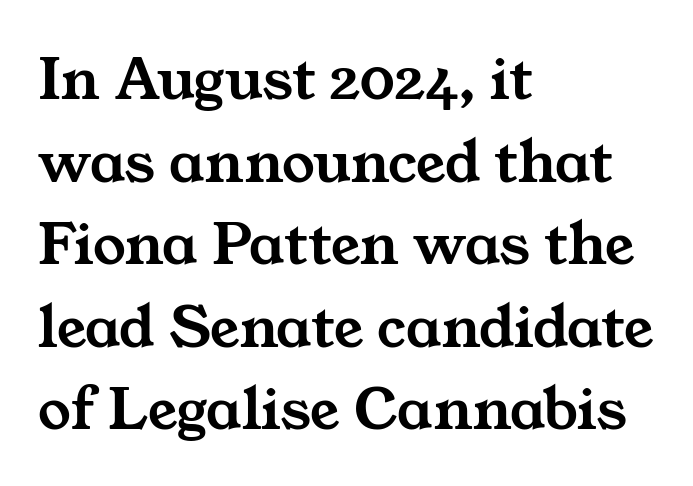
{"serif": "yes", "width": "wide", "stroke_contrast": "medium", "x_height": "medium", "monospaced": "no", "underline": "no", "align": "left", "line_spacing": "normal", "line_spacing_ratio": 1.27, "letter_spacing": "normal", "letter_spacing_em": 0.0, "glyph_px": 65}
